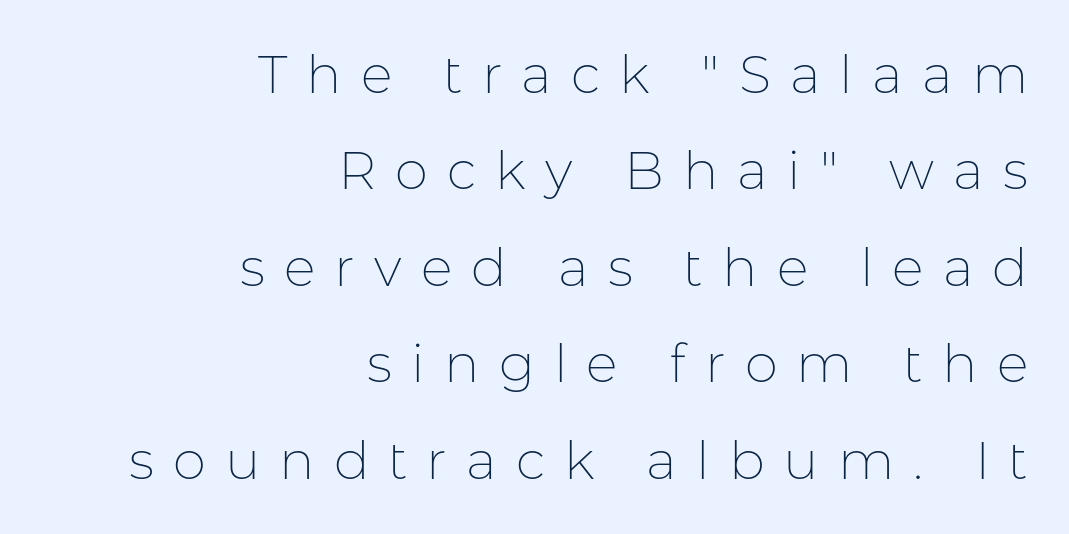
The image shows 53 px thin sans-serif type, upright; set right-aligned, line spacing 1.82x, unusually wide letter spacing (+0.36 em), not underlined; low stroke contrast and a medium x-height.
